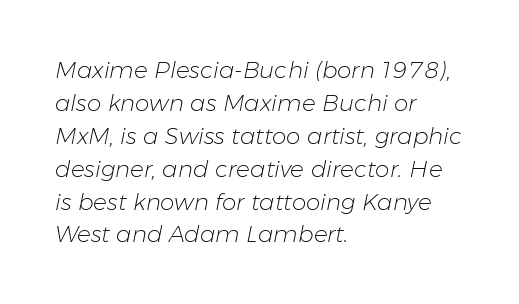
The image shows 23 px text type, italic (leaning right); set left-aligned, normal line spacing (1.43x), normal letter spacing, not underlined.
